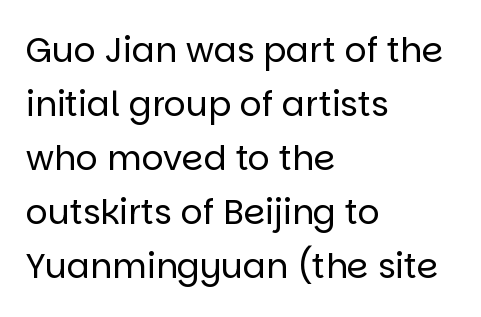
The image shows 34 px regular-weight sans-serif type, upright; set left-aligned, normal line spacing (1.59x), normal letter spacing, not underlined; low stroke contrast and a large x-height.
